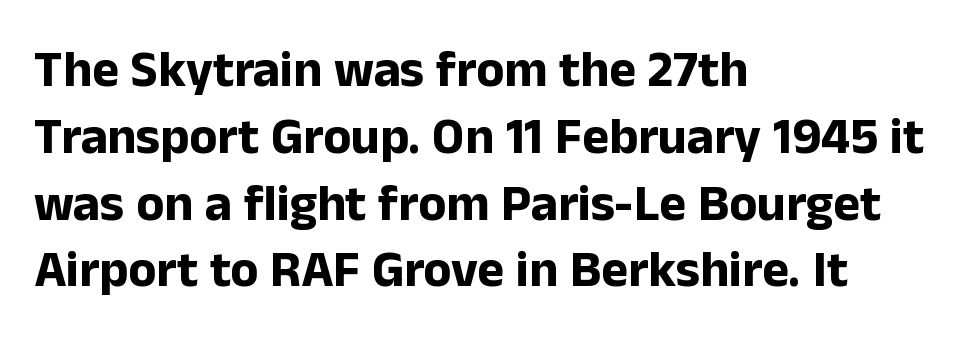
The passage shown is typeset with a sans-serif family. Note the varied advance widths — an 'i' is clearly narrower than an 'm'. One-word summary of the alignment: left. Nobody drew a line under any word here.
